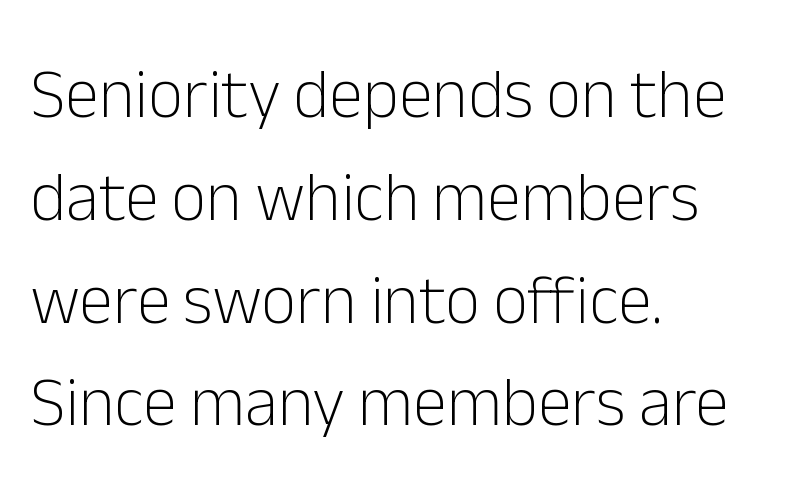
The image shows 69 px light sans-serif type, upright; set left-aligned, normal line spacing (1.49x), normal letter spacing, not underlined; low stroke contrast and a medium x-height.
